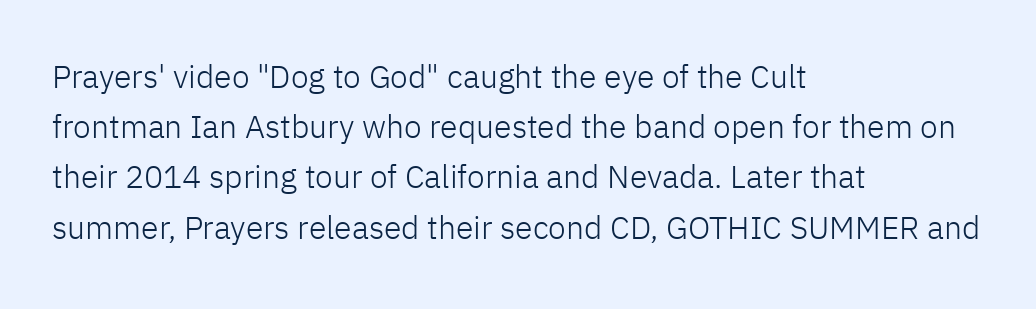
The image shows 32 px light sans-serif type, upright; set left-aligned, normal line spacing (1.57x), normal letter spacing, not underlined; low stroke contrast and a medium x-height.
